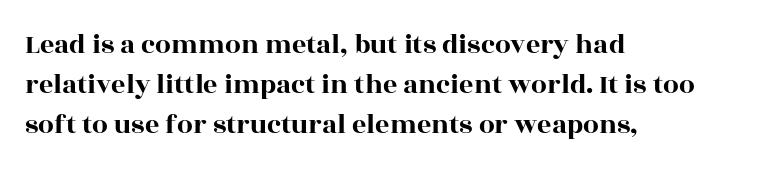
{"serif": "yes", "italic": "no", "width": "wide", "x_height": "large", "monospaced": "no", "underline": "no", "align": "left", "line_spacing": "normal", "line_spacing_ratio": 1.43, "letter_spacing": "normal", "letter_spacing_em": 0.0, "glyph_px": 28}
